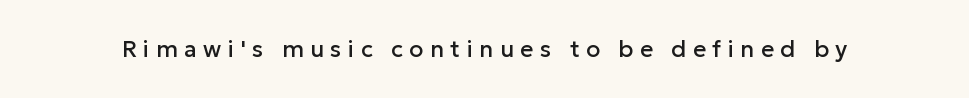
Q: Is the text italic (slanted)? A: No, it is upright.
Q: Is the text underlined? A: No.
Q: Is the spacing between letters normal or unusually wide? A: Unusually wide.
